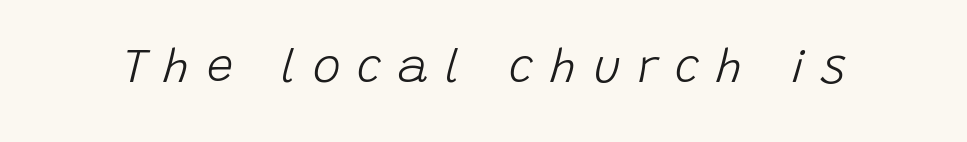
If you drew a line through each stem, it would be angled. Stems here are at most as thick as an everyday book face. Does extra space separate the letters? Yes, quite a lot of it. The letters advance in unequal steps, a hallmark of proportional type. Only glyphs here, with clear space below each row.
